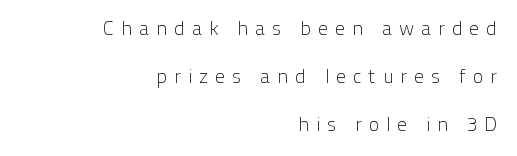
The image shows 20 px text type, upright; set right-aligned, loose line spacing (2.4x), unusually wide letter spacing (+0.34 em), not underlined.
